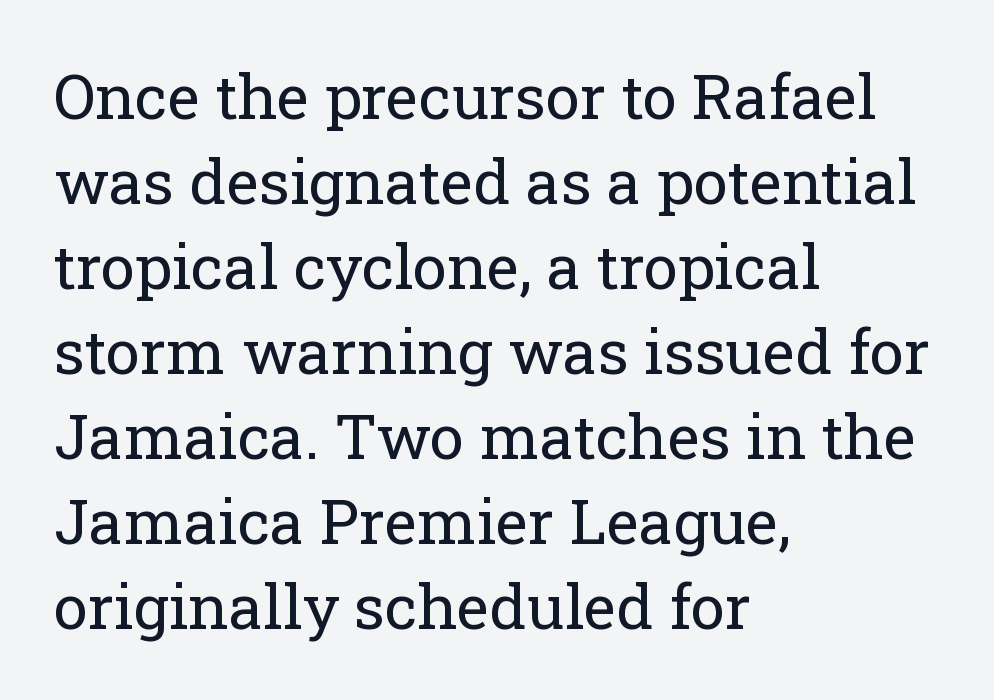
Spacing verdict: proportional, widths tailored to each character. Caption: multi-line text, flush left, ragged right. Students, observe: this is what conventionally led text looks like. Type style note: has serifs.
